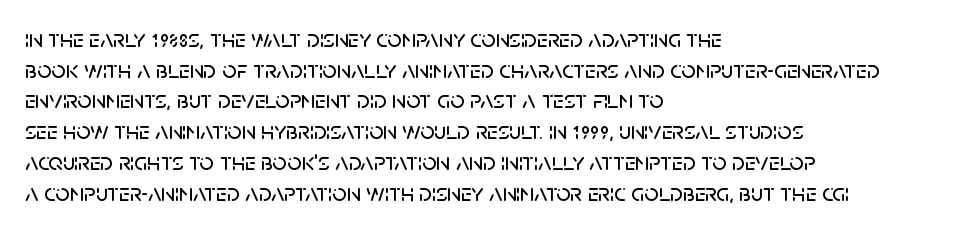
Which margin do the lines hug? The left one — the right edge is uneven. Bare-footed words on every line. Here the glyphs are tracked normally, forming tight word shapes. Does the lettering tilt? It doesn't — this is upright.
